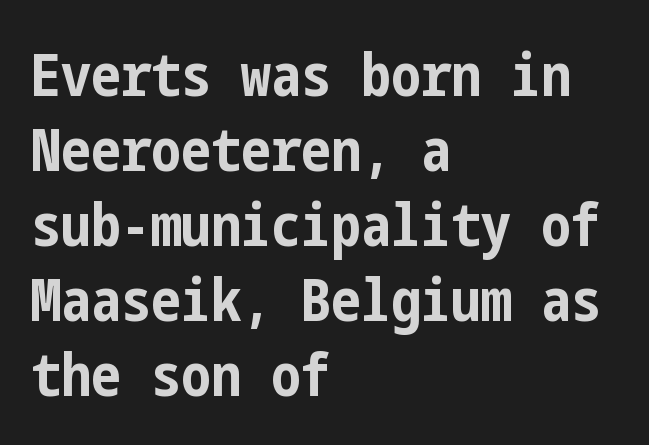
{"serif": "no", "italic": "no", "bold": "yes", "weight": "bold", "width": "condensed", "stroke_contrast": "low", "x_height": "medium", "underline": "no", "align": "left", "line_spacing": "normal", "line_spacing_ratio": 1.25, "letter_spacing": "normal", "letter_spacing_em": 0.0, "glyph_px": 60}
